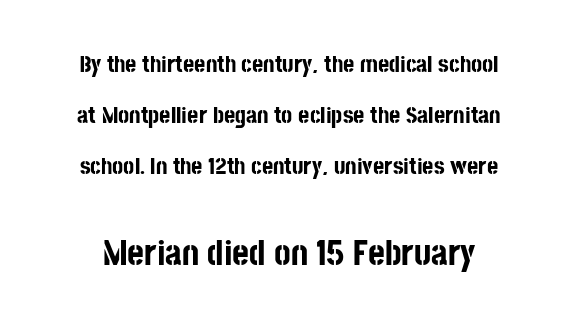
{"serif": "no", "italic": "no", "bold": "yes", "weight": "bold", "width": "condensed", "stroke_contrast": "low", "x_height": "large", "monospaced": "no", "underline": "no", "line_spacing": "loose", "line_spacing_ratio": 2.12, "letter_spacing": "normal", "letter_spacing_em": 0.0, "larger_block": "second", "size_ratio": 1.5, "glyph_px": 36}
